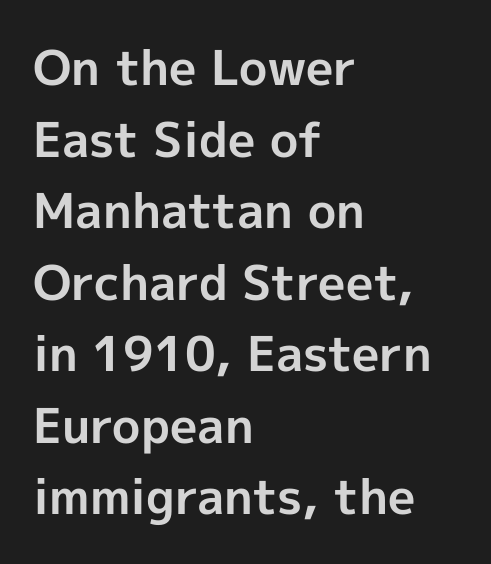
{"serif": "no", "italic": "no", "bold": "yes", "weight": "bold", "width": "normal", "x_height": "medium", "monospaced": "no", "underline": "no", "align": "left", "line_spacing": "normal", "line_spacing_ratio": 1.49, "letter_spacing": "normal", "letter_spacing_em": 0.0, "glyph_px": 48}
